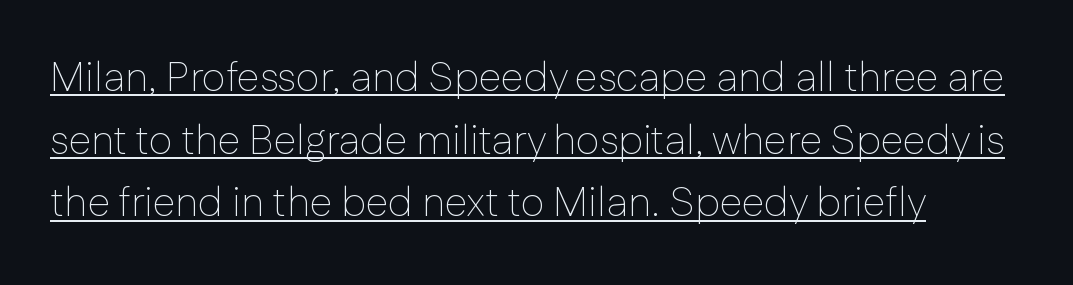
One glance says typical: line gaps are just what's usual. The string is rendered with underlining switched on. Spacing between characters is what you'd get straight out of the box. The typeface chosen for these lines omits serifs. Character widths vary here, with narrow letters taking less room than wide ones.
